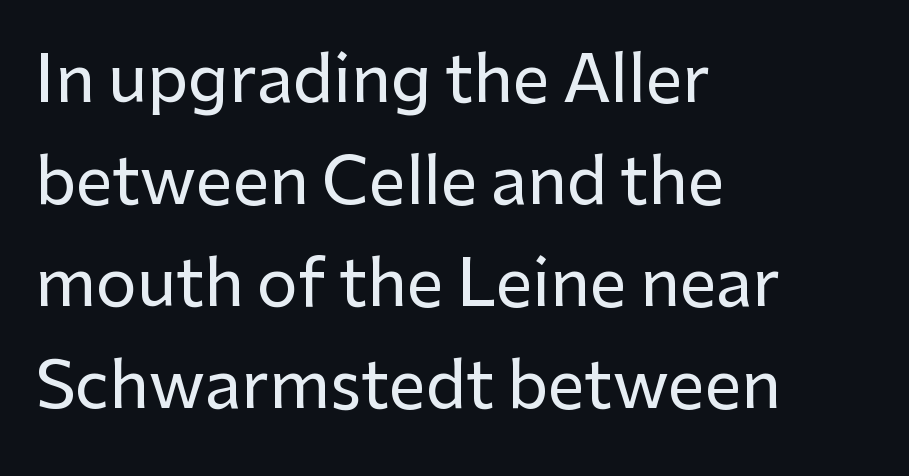
{"serif": "no", "italic": "no", "width": "normal", "stroke_contrast": "low", "x_height": "medium", "monospaced": "no", "underline": "no", "align": "left", "line_spacing": "normal", "line_spacing_ratio": 1.57, "letter_spacing": "normal", "letter_spacing_em": 0.0, "glyph_px": 65}
